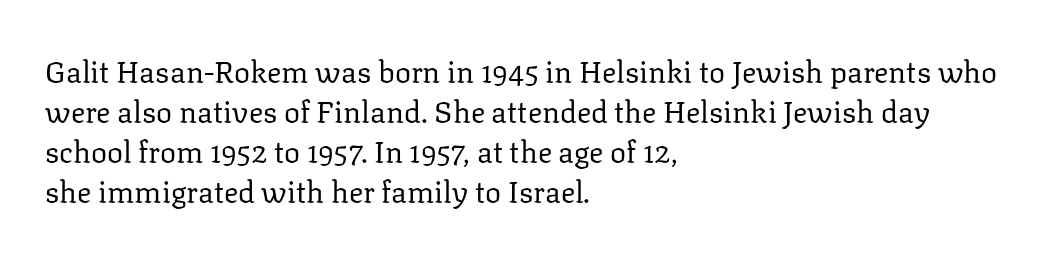
{"serif": "yes", "italic": "no", "bold": "no", "weight": "regular", "width": "normal", "stroke_contrast": "low", "x_height": "medium", "monospaced": "no", "underline": "no", "align": "left", "line_spacing": "normal", "line_spacing_ratio": 1.33, "letter_spacing": "normal", "letter_spacing_em": 0.0, "glyph_px": 30}
